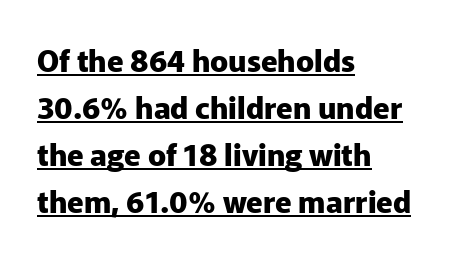
Heavy, bold letterforms. Regarding leading, the lines here are spaced in the standard way. This is sans-serif lettering, the kind often seen on screens and signage. Inter-character spacing is left at the font's built-in metrics. Every row of glyphs begins at an identical x-position on the left. Underlined type.
